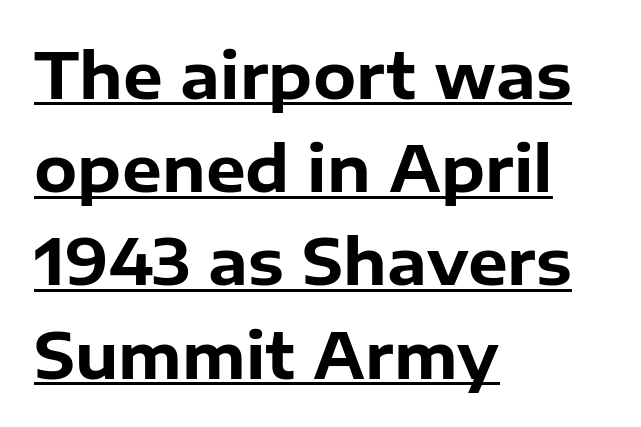
{"serif": "no", "italic": "no", "bold": "yes", "weight": "bold", "width": "normal", "stroke_contrast": "low", "x_height": "medium", "monospaced": "no", "underline": "yes", "align": "left", "line_spacing": "normal", "line_spacing_ratio": 1.48, "letter_spacing": "normal", "letter_spacing_em": 0.0, "glyph_px": 63}
